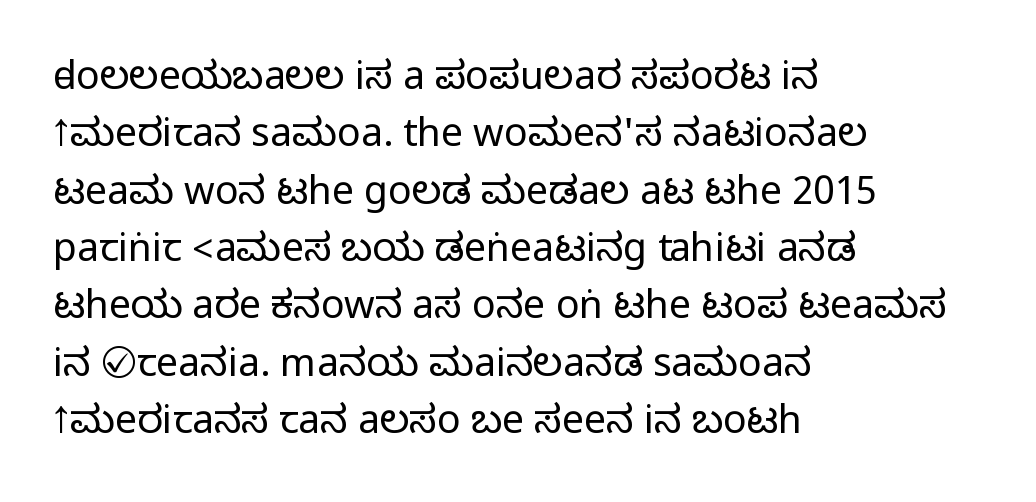
The image shows 39 px condensed sans-serif type, upright; set left-aligned, normal line spacing (1.47x), normal letter spacing, not underlined; medium stroke contrast.
